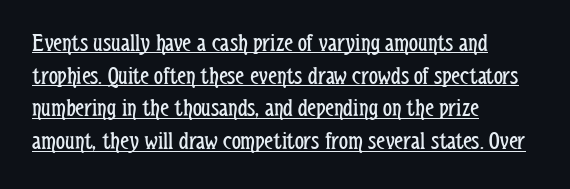
The image shows 25 px text type, upright; set left-aligned, normal line spacing (1.31x), normal letter spacing, underlined.
